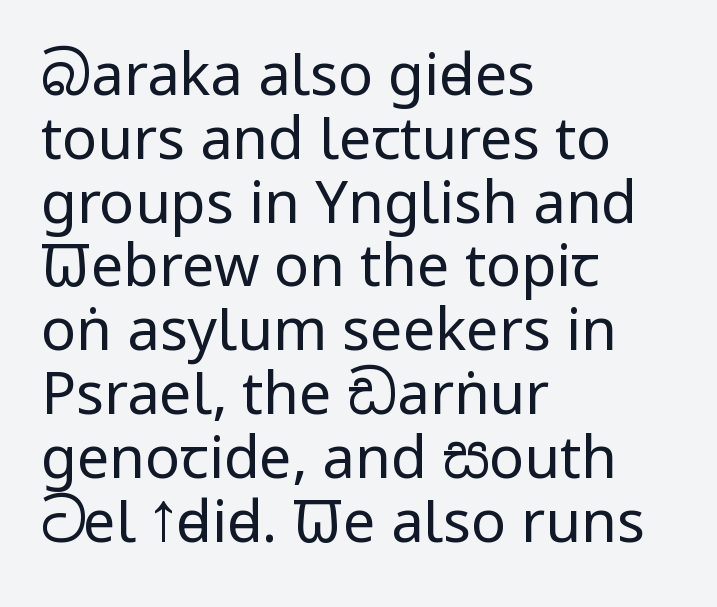
Q: Is the text bold? A: No.
Q: Is the text italic (slanted)? A: No, it is upright.
Q: Is the typeface a serif or a sans-serif typeface? A: Sans-serif.
Q: Is the text underlined? A: No.
Q: How is the paragraph aligned? A: Left-aligned.
Q: Is the spacing between letters normal or unusually wide? A: Normal.
Q: Is the spacing between lines tight, normal or loose? A: Tight.
Q: Width (condensed, normal, or wide)? A: Condensed.
Q: Stroke contrast? A: Low.
Q: x-height? A: Large.
Q: Monospaced? A: No.
